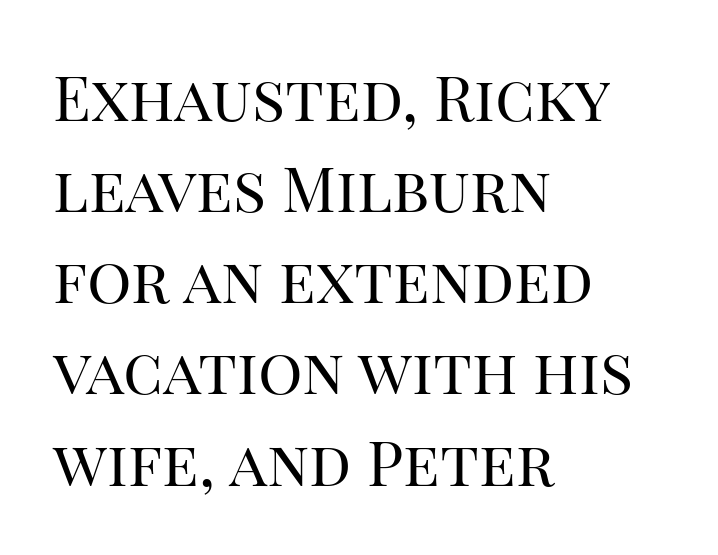
Horizontally, the lines are justified to the leading edge only. What stands out about the letter spacing? Nothing — it is the standard amount. To sum up the face: it has serifs. The passage shown is typed in a proportional face where columns would drift. A light-to-regular cut is what we see here. Italic: no, the glyphs are upright roman.
